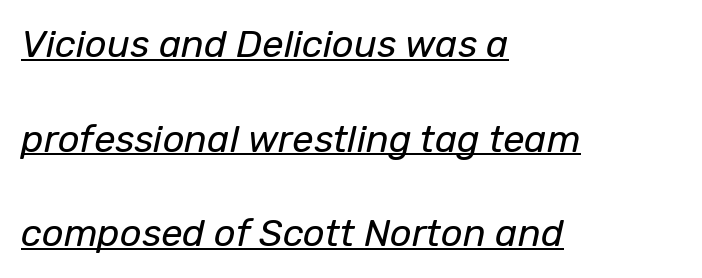
Tracking here is standard; glyphs follow each other at the usual distance. Each line of the rendering has a horizontal stroke beneath the glyphs. You could not count columns in this text — the font is proportionally spaced. Horizontally, the lines are justified to the leading edge only.
